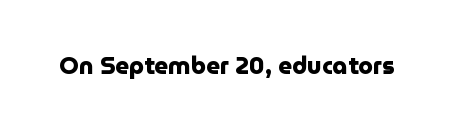
Q: Is the text bold? A: Yes.
Q: Is the text italic (slanted)? A: No, it is upright.
Q: Is the text underlined? A: No.
Q: Is the spacing between letters normal or unusually wide? A: Normal.
